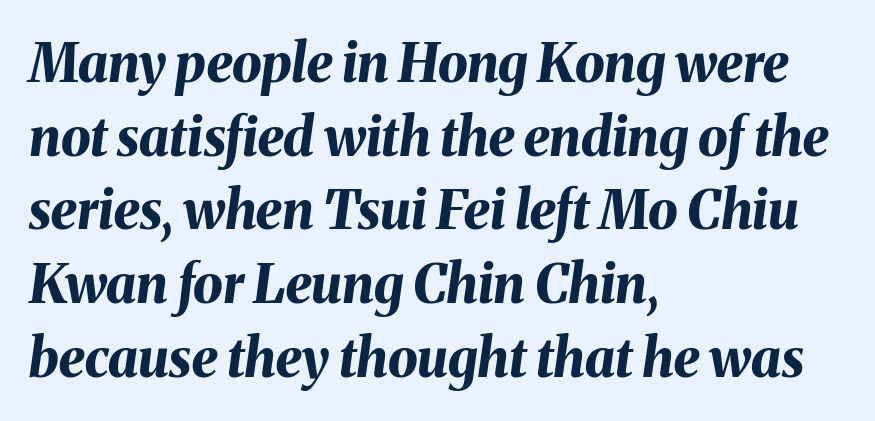
Is there much room between lines? A standard amount, neither cramped nor airy. Notice how thick the strokes are: this is what a full bold looks like. The lines in this sample share a left origin and differ only in where they stop. The face used here is proportionally spaced, like ordinary book or web type. The text carries the slant typical of an italic or oblique font.
